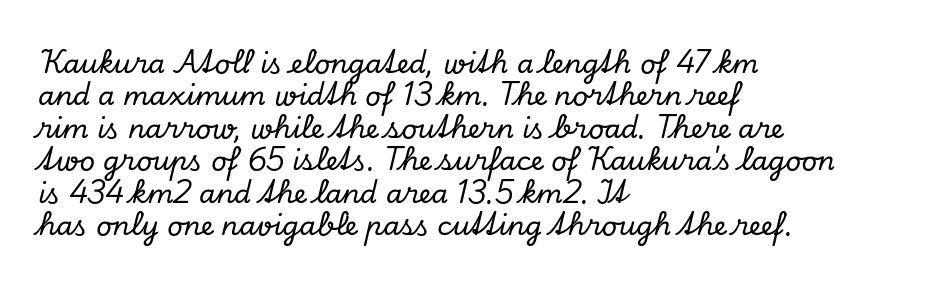
Q: Is the text italic (slanted)? A: Yes, it leans right by about 13 degrees.
Q: Is the text underlined? A: No.
Q: How is the paragraph aligned? A: Left-aligned.
Q: Is the spacing between letters normal or unusually wide? A: Normal.
